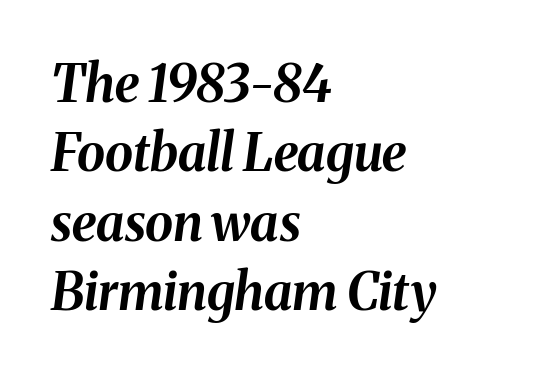
The image shows 51 px bold type, italic (leaning right); set left-aligned, normal line spacing (1.36x), normal letter spacing, not underlined; medium stroke contrast and a medium x-height.
